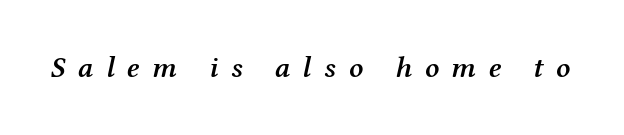
Q: Is the text bold? A: Semi-bold.
Q: Is the text italic (slanted)? A: Yes, it leans right by about 12 degrees.
Q: Is the typeface a serif or a sans-serif typeface? A: Serif.
Q: Is the text underlined? A: No.
Q: Is the spacing between letters normal or unusually wide? A: Unusually wide.
Q: Width (condensed, normal, or wide)? A: Normal.
Q: Stroke contrast? A: Medium.
Q: x-height? A: Medium.
Q: Monospaced? A: No.
